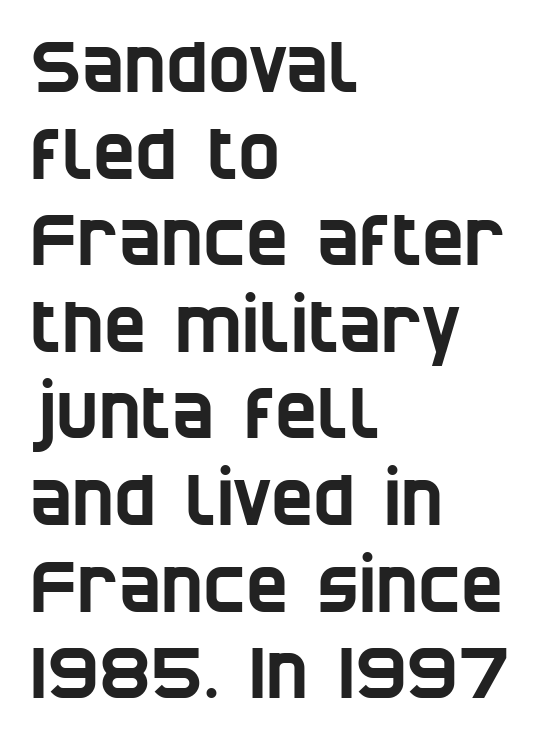
Q: Is the typeface a serif or a sans-serif typeface? A: Sans-serif.
Q: Is the text underlined? A: No.
Q: How is the paragraph aligned? A: Left-aligned.
Q: Is the spacing between letters normal or unusually wide? A: Normal.
Q: Width (condensed, normal, or wide)? A: Condensed.
Q: Stroke contrast? A: Low.
Q: x-height? A: Large.
Q: Monospaced? A: No.
